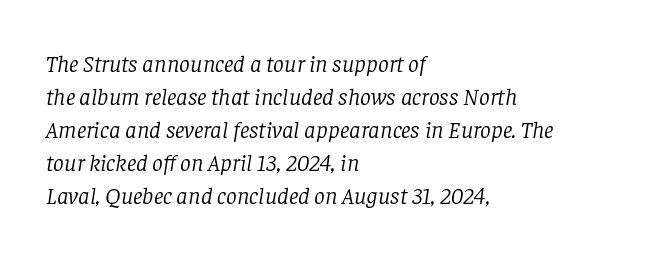
The image shows 24 px text type, italic (leaning right); set left-aligned, normal line spacing (1.37x), normal letter spacing, not underlined.
